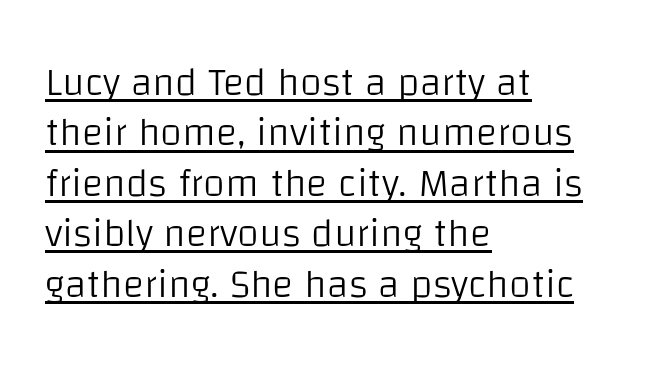
{"serif": "no", "italic": "no", "bold": "no", "weight": "light", "width": "normal", "stroke_contrast": "low", "x_height": "large", "monospaced": "no", "underline": "yes", "align": "left", "line_spacing": "normal", "line_spacing_ratio": 1.26, "letter_spacing": "normal", "letter_spacing_em": 0.0, "glyph_px": 40}
